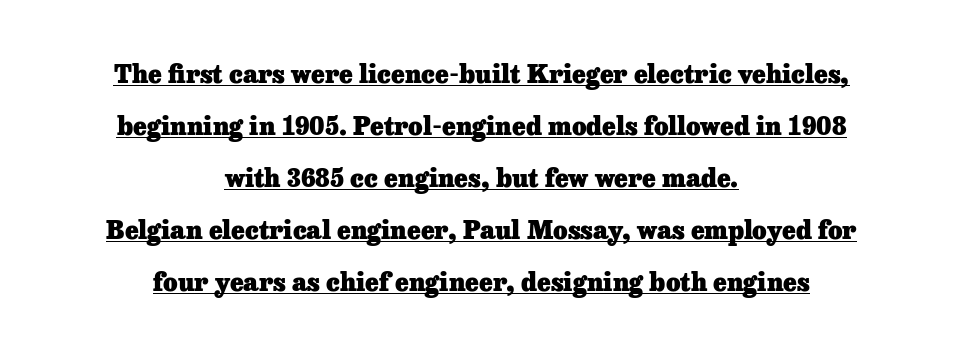
{"italic": "no", "bold": "yes", "underline": "yes", "align": "center", "line_spacing": "loose", "line_spacing_ratio": 2.08, "letter_spacing": "normal", "letter_spacing_em": 0.0, "glyph_px": 25}
